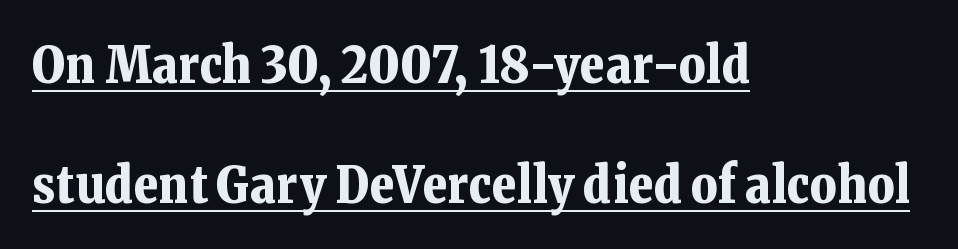
{"serif": "yes", "italic": "no", "bold": "yes", "weight": "bold", "width": "normal", "stroke_contrast": "low", "x_height": "medium", "monospaced": "no", "underline": "yes", "align": "left", "line_spacing": "loose", "line_spacing_ratio": 2.35, "letter_spacing": "normal", "letter_spacing_em": 0.0, "glyph_px": 51}
